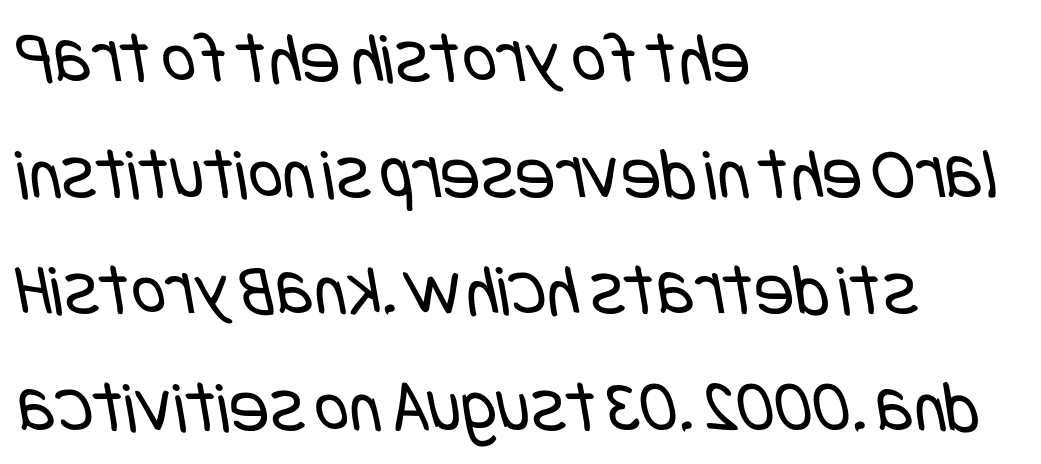
Q: Is the text bold? A: No.
Q: Is the typeface a serif or a sans-serif typeface? A: Sans-serif.
Q: Is the text underlined? A: No.
Q: How is the paragraph aligned? A: Left-aligned.
Q: Is the spacing between letters normal or unusually wide? A: Normal.
Q: Is the spacing between lines tight, normal or loose? A: Normal.
Q: Width (condensed, normal, or wide)? A: Condensed.
Q: Stroke contrast? A: Low.
Q: x-height? A: Large.
